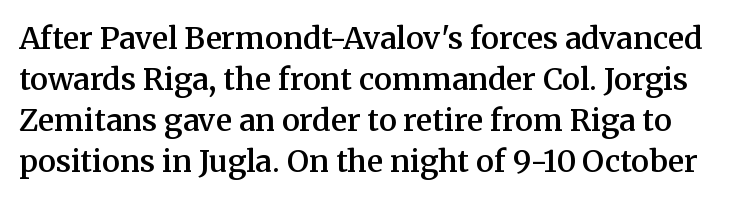
Q: Is the text bold? A: Semi-bold.
Q: Is the text italic (slanted)? A: No, it is upright.
Q: Is the typeface a serif or a sans-serif typeface? A: Serif.
Q: Is the text underlined? A: No.
Q: Is the spacing between letters normal or unusually wide? A: Normal.
Q: Is the spacing between lines tight, normal or loose? A: Normal.
Q: Width (condensed, normal, or wide)? A: Normal.
Q: Stroke contrast? A: Medium.
Q: x-height? A: Medium.
Q: Monospaced? A: No.
